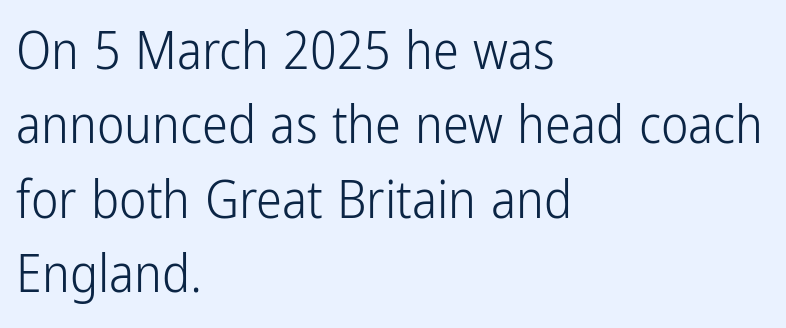
{"serif": "no", "italic": "no", "bold": "no", "weight": "light", "width": "condensed", "stroke_contrast": "low", "x_height": "medium", "monospaced": "no", "underline": "no", "align": "left", "line_spacing": "normal", "line_spacing_ratio": 1.43, "letter_spacing": "normal", "letter_spacing_em": 0.0, "glyph_px": 52}
